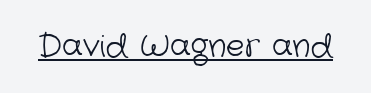
{"serif": "no", "bold": "no", "weight": "light", "width": "normal", "stroke_contrast": "low", "x_height": "medium", "monospaced": "no", "underline": "yes", "letter_spacing": "normal", "letter_spacing_em": 0.0, "glyph_px": 31}
